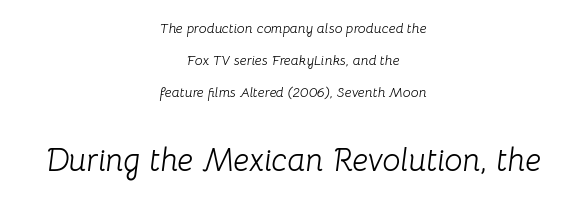
No extra ink here — the face is not bold. Descenders are the only things crossing below the line. Students, note that the glyphs here touch the page at normal intervals. The composition opens small and finishes big.
